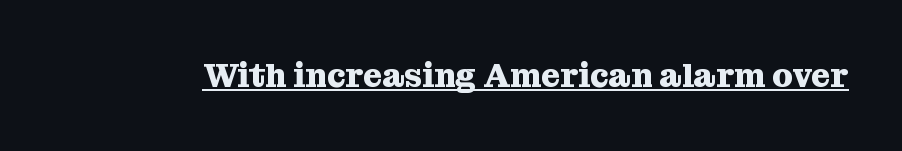
The image shows 33 px heavy serif type, upright; set normal letter spacing, underlined; medium stroke contrast and a medium x-height.
